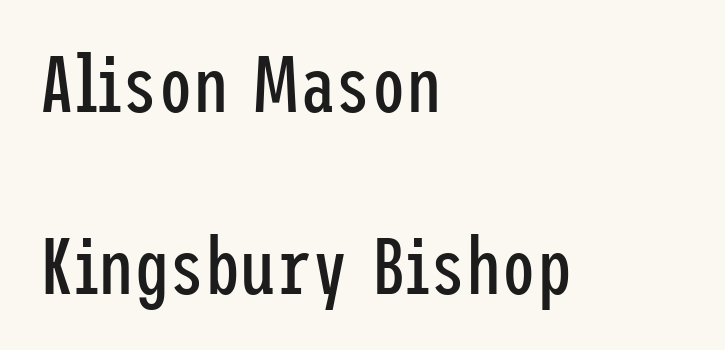
Q: Is the text bold? A: No.
Q: Is the text italic (slanted)? A: No, it is upright.
Q: Is the typeface a serif or a sans-serif typeface? A: Sans-serif.
Q: Is the text underlined? A: No.
Q: How is the paragraph aligned? A: Left-aligned.
Q: Is the spacing between letters normal or unusually wide? A: Normal.
Q: Is the spacing between lines tight, normal or loose? A: Loose.
Q: Width (condensed, normal, or wide)? A: Condensed.
Q: Stroke contrast? A: Low.
Q: x-height? A: Medium.
